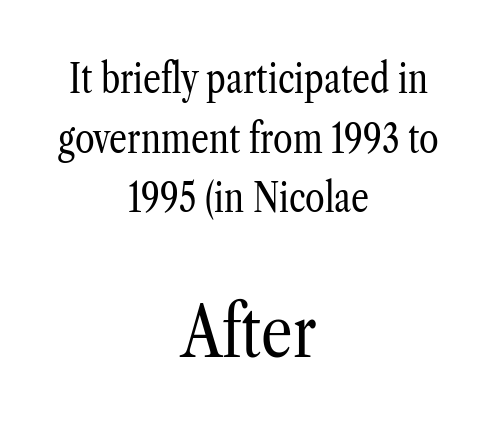
The image shows 70 px regular-weight, condensed serif type, upright; set centered, normal line spacing (1.49x), normal letter spacing, not underlined; the second (bottom) block is 1.75x larger; low stroke contrast and a medium x-height.
